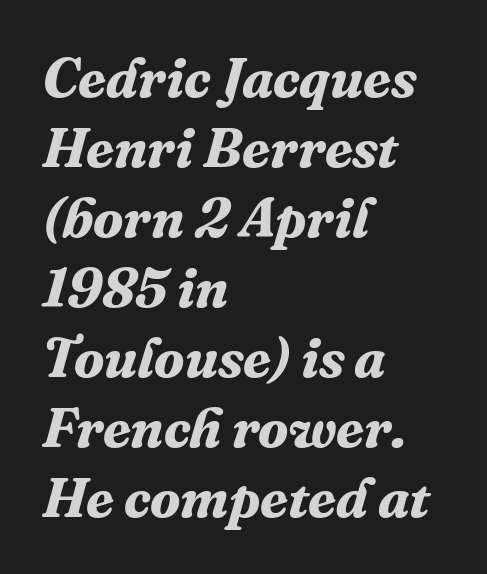
{"serif": "yes", "italic": "yes", "lean": "right", "slant_degrees": 16, "bold": "yes", "weight": "bold", "width": "normal", "stroke_contrast": "medium", "x_height": "medium", "monospaced": "no", "underline": "no", "align": "left", "line_spacing": "normal", "line_spacing_ratio": 1.25, "letter_spacing": "normal", "letter_spacing_em": 0.0, "glyph_px": 56}
